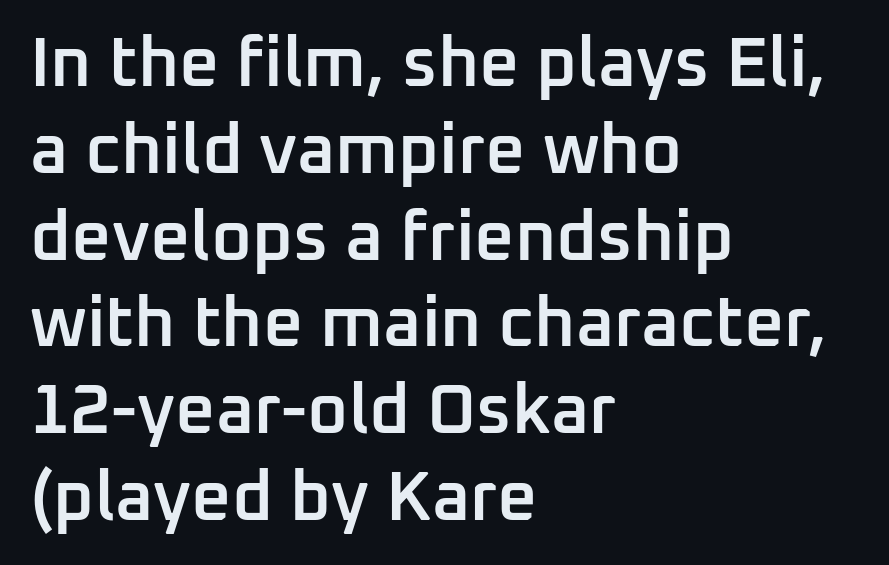
The area under the type is left untouched. In terms of letterspacing, this is plain default setting. Tall strokes in this sample are plumb rather than angled. The lines are quadded left. Nope, no serifs anywhere on these letters. The letters advance in unequal steps, a hallmark of proportional type.
